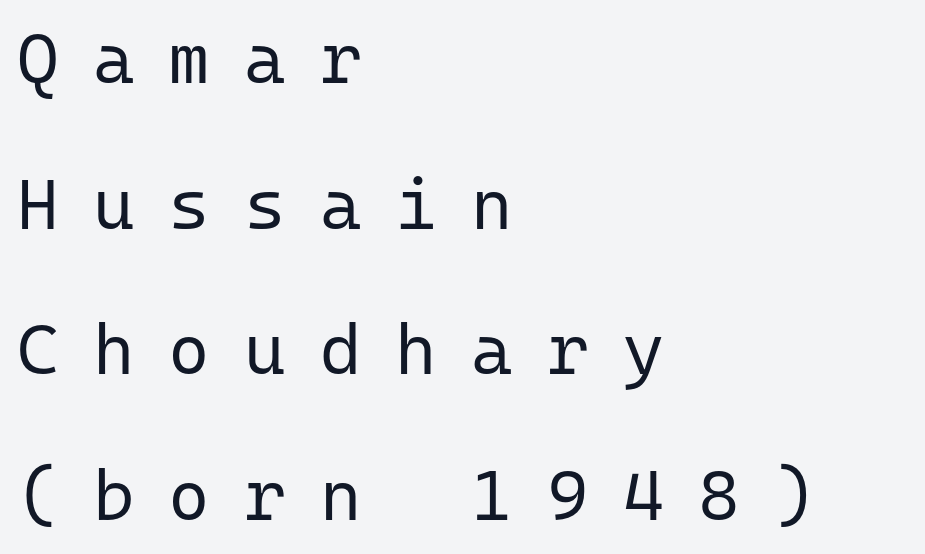
Q: Is the text bold? A: No.
Q: Is the text italic (slanted)? A: No, it is upright.
Q: Is the typeface a serif or a sans-serif typeface? A: Sans-serif.
Q: Is the text underlined? A: No.
Q: How is the paragraph aligned? A: Left-aligned.
Q: Is the spacing between letters normal or unusually wide? A: Unusually wide.
Q: Is the spacing between lines tight, normal or loose? A: Loose.
Q: Width (condensed, normal, or wide)? A: Normal.
Q: Stroke contrast? A: Low.
Q: x-height? A: Medium.
Q: Monospaced? A: Yes.
